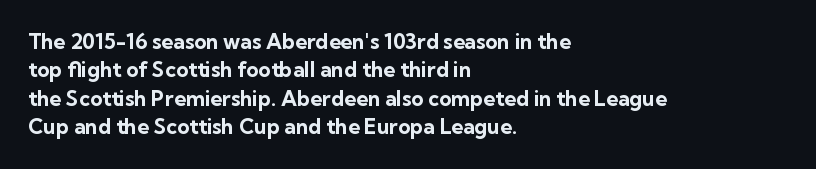
{"italic": "no", "bold": "yes", "underline": "no", "align": "left", "line_spacing": "normal", "line_spacing_ratio": 1.35, "letter_spacing": "normal", "letter_spacing_em": 0.0, "glyph_px": 21}
